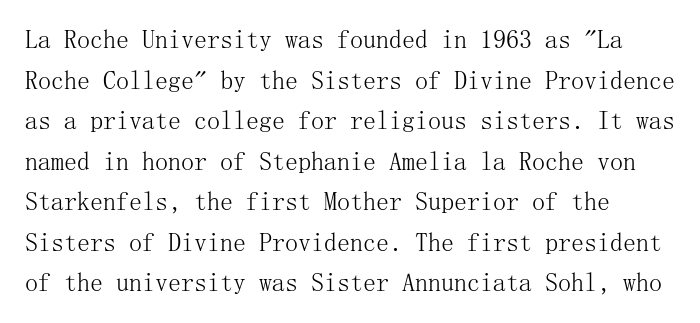
Ink coverage per letter is moderate at most. Decoration check: the copy has no underline. The rendering uses a moderate line-height, typical for paragraphs. Look at the tracking — it's just the regular setting, nothing added. The letters stand straight up with perfectly vertical stems.
